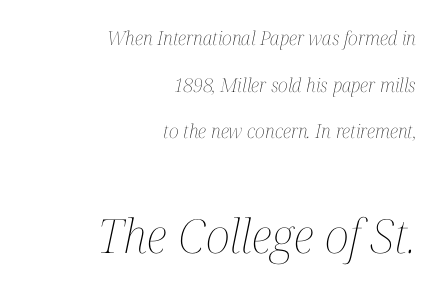
{"italic": "yes", "lean": "right", "slant_degrees": 12, "bold": "no", "weight": "thin", "width": "condensed", "stroke_contrast": "medium", "x_height": "medium", "monospaced": "no", "underline": "no", "align": "right", "line_spacing": "loose", "line_spacing_ratio": 2.46, "letter_spacing": "normal", "letter_spacing_em": 0.0, "larger_block": "second", "size_ratio": 2.47, "glyph_px": 47}
